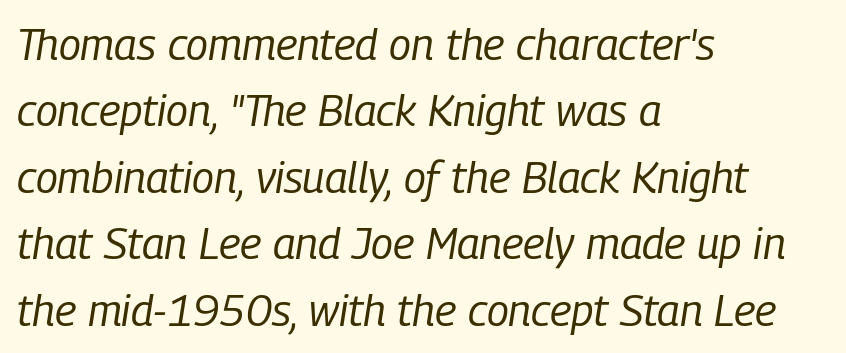
The image shows 44 px regular-weight, condensed type, italic (leaning right); set left-aligned, normal line spacing (1.51x), normal letter spacing, not underlined; low stroke contrast and a medium x-height.
